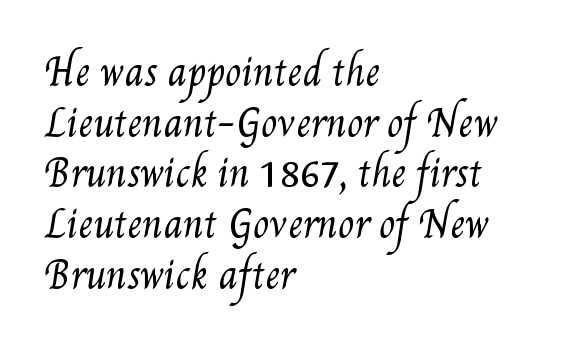
The image shows 37 px regular-weight, condensed type; set left-aligned, normal line spacing (1.37x), normal letter spacing, not underlined; medium stroke contrast and a small x-height.
